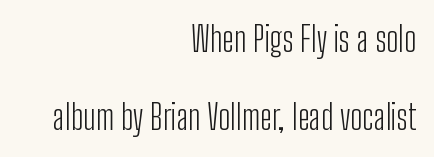
The text block is weighted toward the right margin, trailing off unevenly leftward. The leading is generous, giving the passage an open texture. The characters display no serif detailing; their extremities are plain. Compared with typical body copy, the letter spacing here is the same. Has an underline been added? It has not.
